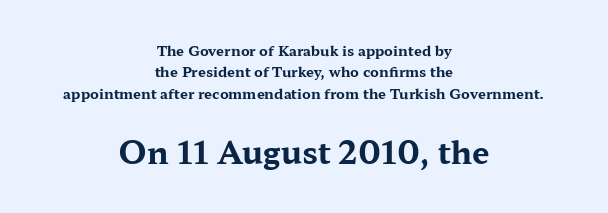
{"serif": "yes", "italic": "no", "bold": "yes", "weight": "bold", "width": "wide", "stroke_contrast": "medium", "x_height": "medium", "monospaced": "no", "underline": "no", "align": "center", "line_spacing": "normal", "line_spacing_ratio": 1.53, "letter_spacing": "normal", "letter_spacing_em": 0.0, "larger_block": "second", "size_ratio": 2.21, "glyph_px": 31}
